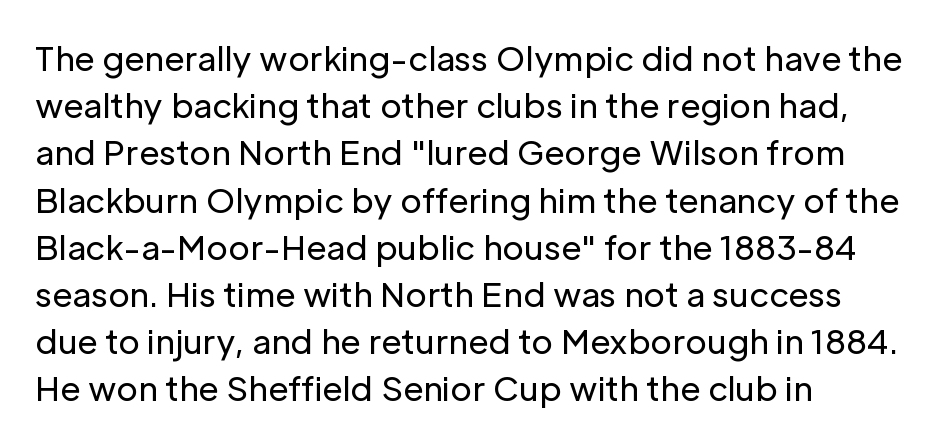
The image shows 33 px regular-weight sans-serif type, upright; set left-aligned, normal line spacing (1.43x), normal letter spacing, not underlined; low stroke contrast and a medium x-height.
